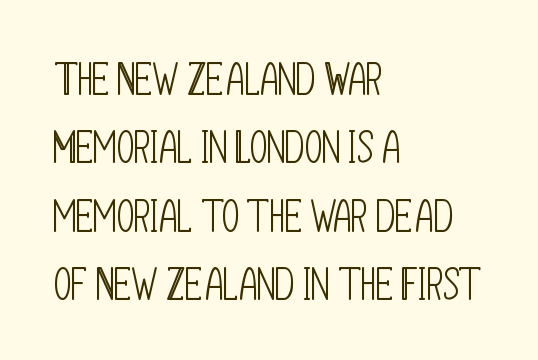
The image shows 45 px light, condensed sans-serif type, upright; set left-aligned, normal line spacing (1.52x), normal letter spacing, not underlined; low stroke contrast and a large x-height.
